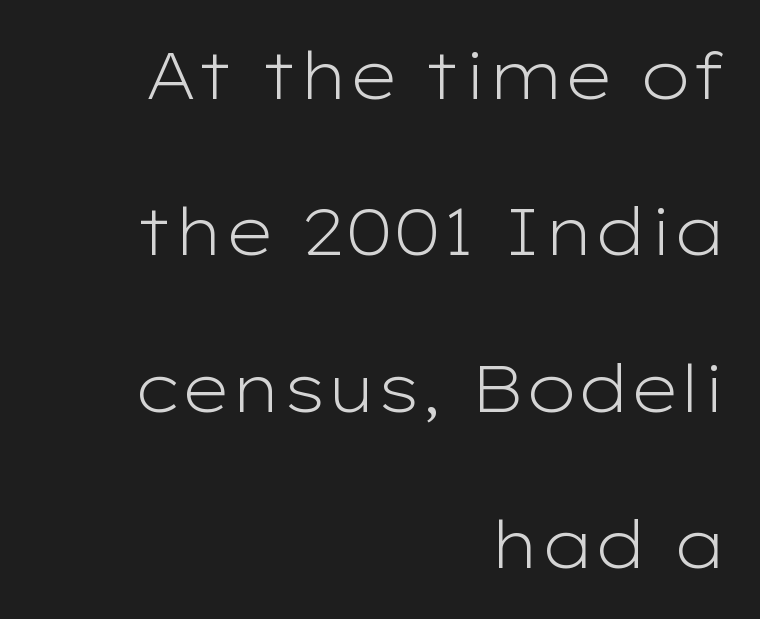
Q: Is the text bold? A: No.
Q: Is the text italic (slanted)? A: No, it is upright.
Q: Is the typeface a serif or a sans-serif typeface? A: Sans-serif.
Q: Is the text underlined? A: No.
Q: How is the paragraph aligned? A: Right-aligned.
Q: Is the spacing between letters normal or unusually wide? A: Normal.
Q: Is the spacing between lines tight, normal or loose? A: Loose.
Q: Width (condensed, normal, or wide)? A: Wide.
Q: Stroke contrast? A: Low.
Q: x-height? A: Medium.
Q: Monospaced? A: No.
